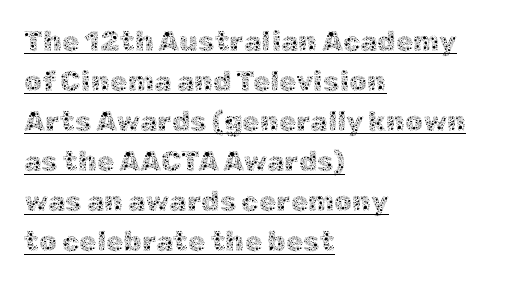
{"italic": "no", "bold": "no", "weight": "thin", "width": "normal", "x_height": "medium", "monospaced": "no", "underline": "yes", "align": "left", "line_spacing": "normal", "line_spacing_ratio": 1.43, "letter_spacing": "normal", "letter_spacing_em": 0.0, "glyph_px": 28}
